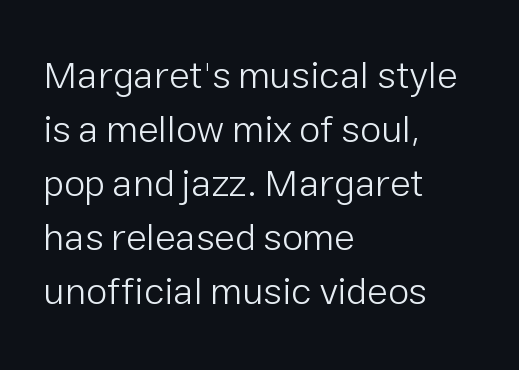
The rendering anchors every line to the left-hand side. Decoration check: the copy has no underline. The face used here is a sans, in the tradition of grotesques and geometrics. How would I describe the line gaps? Plain and ordinary. Vertical stems look standard width or narrower in stroke.
